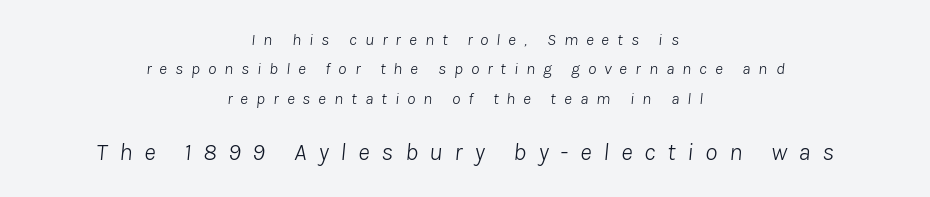
The image shows 25 px text type, italic (leaning right); set centered, line spacing 1.73x, unusually wide letter spacing (+0.47 em), not underlined; the second (bottom) block is 1.47x larger.
